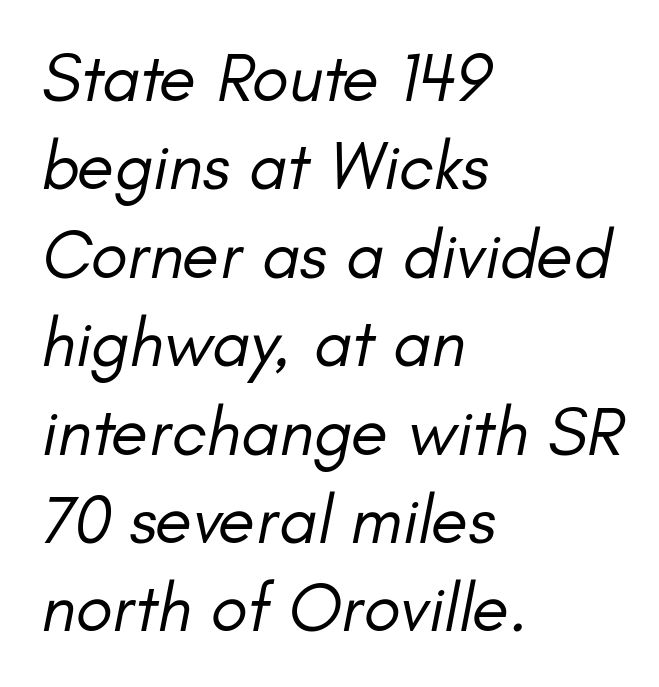
Teacher's note: observe the even left margin — that is flush-left alignment. No chunkiness to these letters — they're not bold. Nobody touched the tracking dial on this one. Looks like regular typesetting: each glyph gets only the width it needs.
